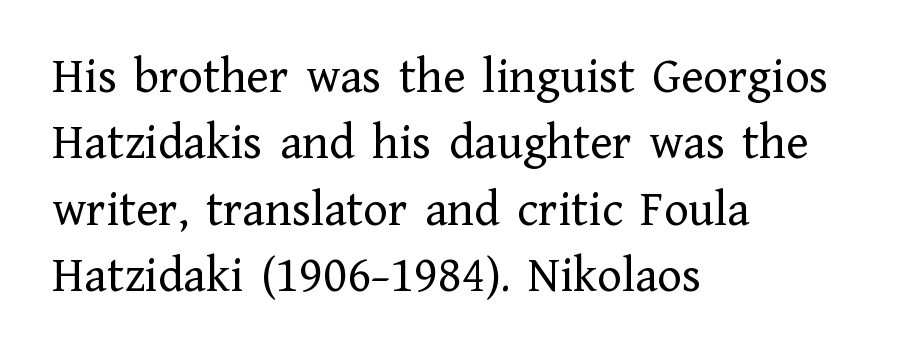
{"serif": "yes", "italic": "no", "bold": "no", "weight": "regular", "width": "normal", "stroke_contrast": "low", "x_height": "medium", "monospaced": "no", "underline": "no", "align": "left", "line_spacing": "normal", "line_spacing_ratio": 1.3, "letter_spacing": "normal", "letter_spacing_em": 0.0, "glyph_px": 51}
